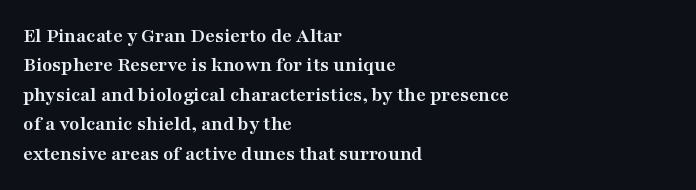
Posture: upright roman. Underlining? Definitely not there. Each line starts at the same left margin while the right side varies. Stroke thickness is high; the sample reads as a true bold. The block of text has a typical density, with ordinary space between rows.
